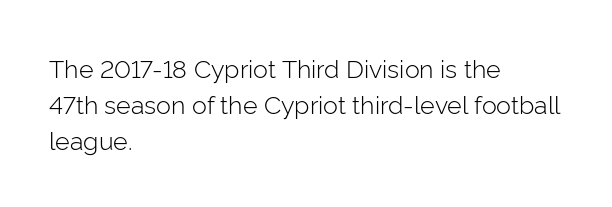
The image shows 25 px text type, upright; set left-aligned, normal line spacing (1.45x), normal letter spacing, not underlined.
